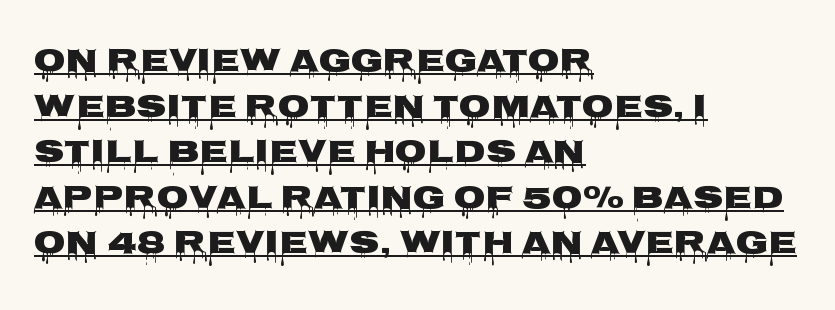
The image shows 33 px wide sans-serif type, upright; set left-aligned, normal line spacing (1.38x), normal letter spacing, underlined; low stroke contrast and a large x-height.
